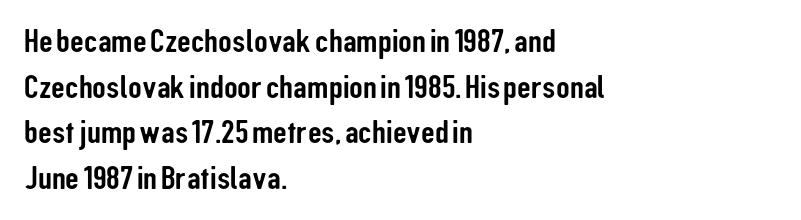
The image shows 34 px condensed sans-serif type, upright; set left-aligned, normal line spacing (1.34x), normal letter spacing, not underlined; low stroke contrast and a medium x-height.
